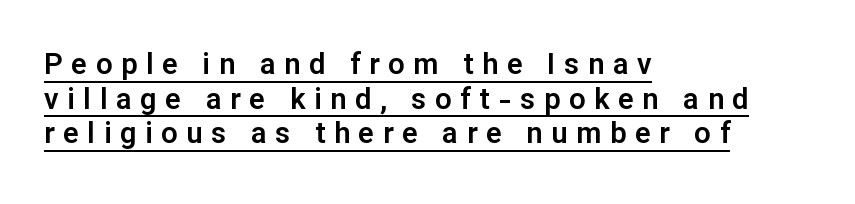
{"serif": "no", "italic": "no", "width": "normal", "stroke_contrast": "low", "x_height": "medium", "monospaced": "no", "underline": "yes", "align": "left", "line_spacing_ratio": 1.19, "letter_spacing": "wide", "letter_spacing_em": 0.3, "glyph_px": 29}
